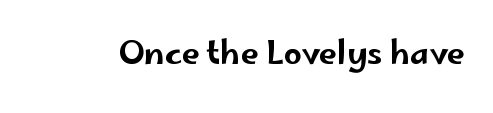
{"serif": "no", "italic": "no", "width": "wide", "stroke_contrast": "low", "x_height": "small", "monospaced": "no", "underline": "no", "letter_spacing": "normal", "letter_spacing_em": 0.0, "glyph_px": 32}
